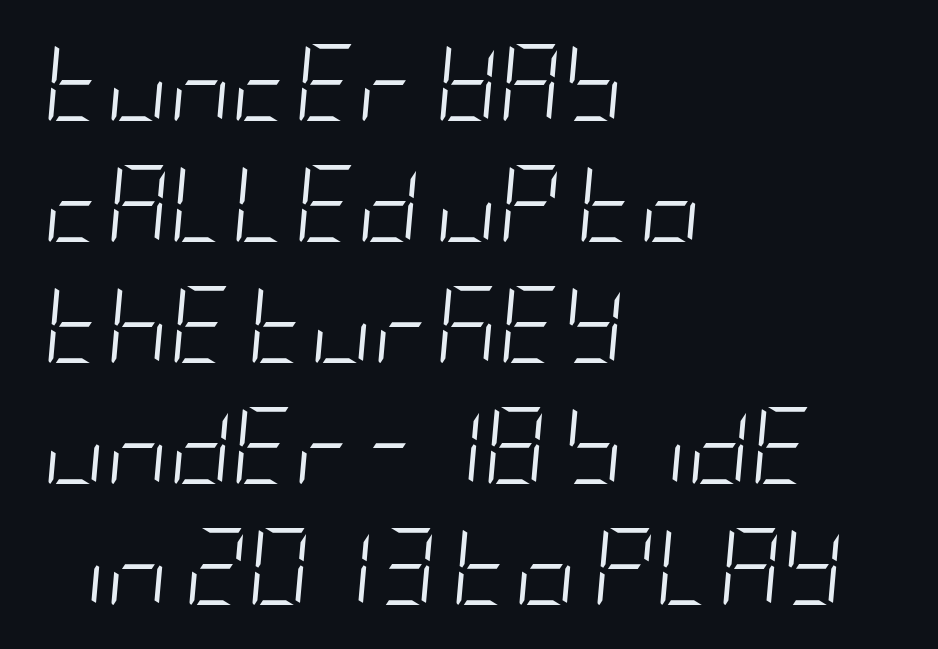
{"italic": "yes", "lean": "right", "slant_degrees": 5, "bold": "no", "weight": "light", "width": "condensed", "stroke_contrast": "low", "x_height": "large", "underline": "no", "align": "left", "line_spacing": "normal", "line_spacing_ratio": 1.57, "letter_spacing": "normal", "letter_spacing_em": 0.0, "glyph_px": 77}
